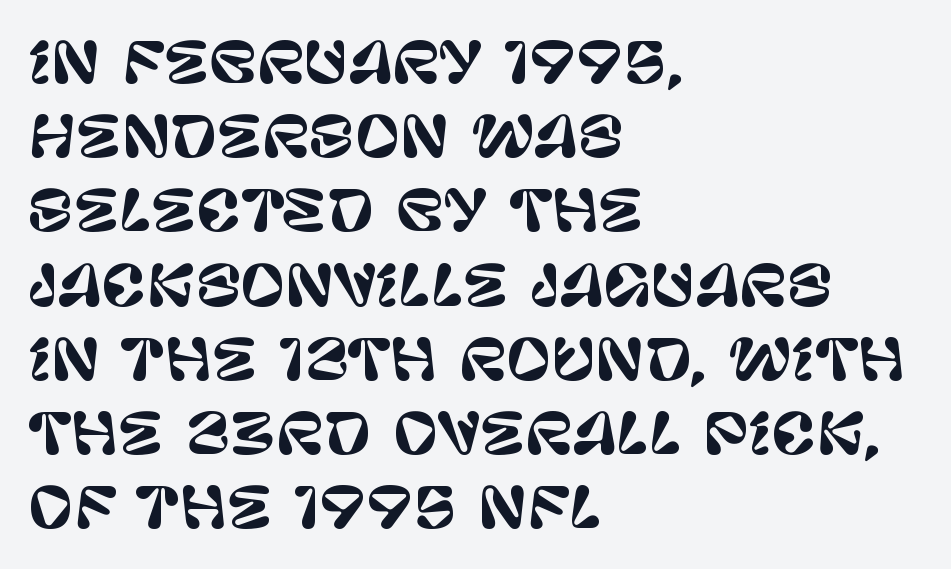
Q: Is the text italic (slanted)? A: Yes.
Q: Is the typeface a serif or a sans-serif typeface? A: Sans-serif.
Q: Is the text underlined? A: No.
Q: How is the paragraph aligned? A: Left-aligned.
Q: Is the spacing between letters normal or unusually wide? A: Normal.
Q: Is the spacing between lines tight, normal or loose? A: Normal.
Q: Width (condensed, normal, or wide)? A: Normal.
Q: Stroke contrast? A: Low.
Q: x-height? A: Large.
Q: Monospaced? A: No.
